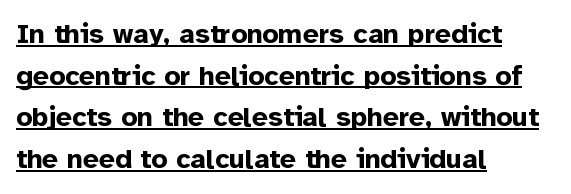
Q: Is the text bold? A: Yes.
Q: Is the text italic (slanted)? A: No, it is upright.
Q: Is the typeface a serif or a sans-serif typeface? A: Sans-serif.
Q: Is the text underlined? A: Yes.
Q: How is the paragraph aligned? A: Left-aligned.
Q: Is the spacing between letters normal or unusually wide? A: Normal.
Q: Is the spacing between lines tight, normal or loose? A: Normal.
Q: Width (condensed, normal, or wide)? A: Normal.
Q: Stroke contrast? A: Low.
Q: x-height? A: Medium.
Q: Monospaced? A: No.
